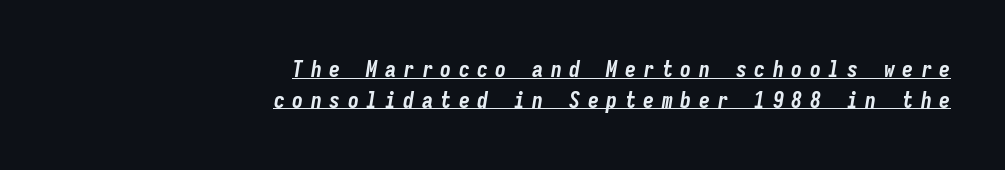
Q: Is the text bold? A: Yes.
Q: Is the text italic (slanted)? A: Yes, it leans right by about 9 degrees.
Q: Is the text underlined? A: Yes.
Q: How is the paragraph aligned? A: Right-aligned.
Q: Is the spacing between letters normal or unusually wide? A: Unusually wide.
Q: Is the spacing between lines tight, normal or loose? A: Normal.
